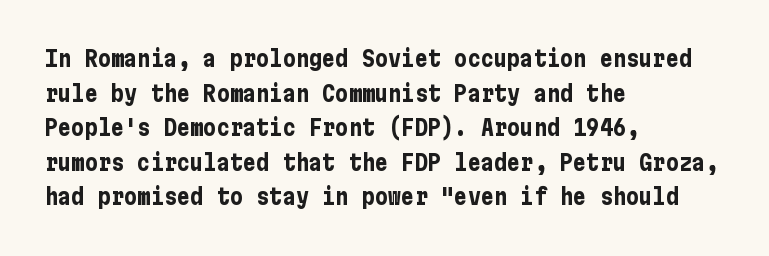
This sample uses an upright cut, with every glyph sitting square on the baseline. Whoever set this chose a conventional vertical rhythm. Students, note that the glyphs here touch the page at normal intervals. Strokes here are thick enough to call this a true bold.
